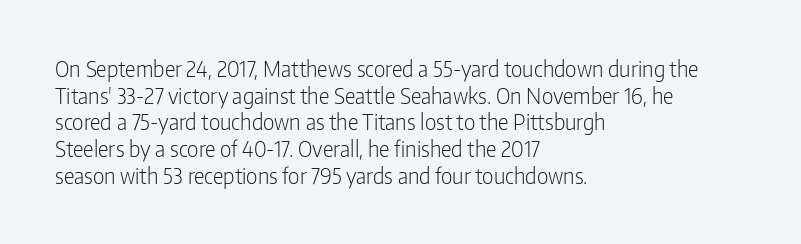
The image shows 21 px text type, upright; set left-aligned, normal line spacing (1.27x), normal letter spacing, not underlined.
